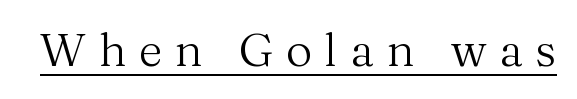
{"serif": "yes", "italic": "no", "bold": "no", "weight": "regular", "width": "normal", "stroke_contrast": "medium", "x_height": "medium", "monospaced": "no", "underline": "yes", "letter_spacing": "wide", "letter_spacing_em": 0.27, "glyph_px": 46}
